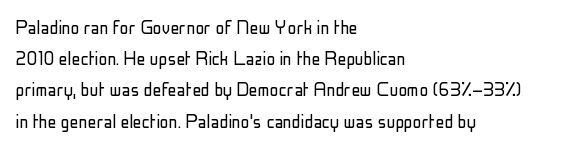
The image shows 22 px text type, upright; set left-aligned, normal line spacing (1.42x), normal letter spacing, not underlined.
